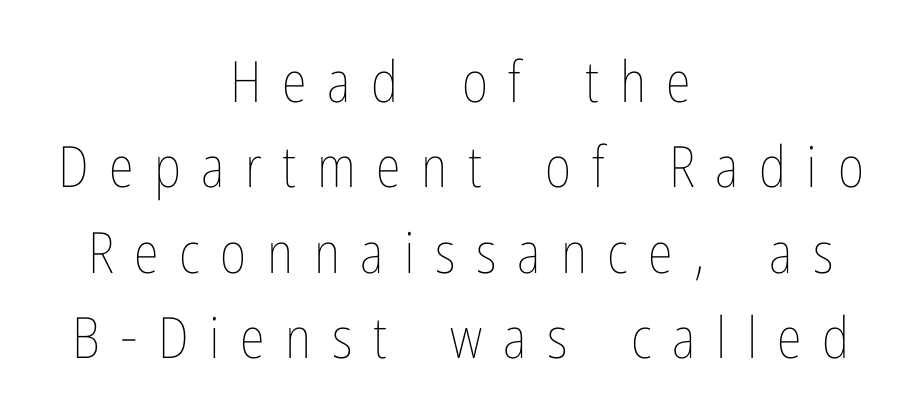
Students, observe: this is what conventionally led text looks like. A quiet, ordinary-to-light weight characterises the typeface. Every character sits straight up, as roman type does. Each letter keeps its own natural width here, so spacing adapts to shape. Compared with a flush-left layout, this one balances lines on the center instead.
